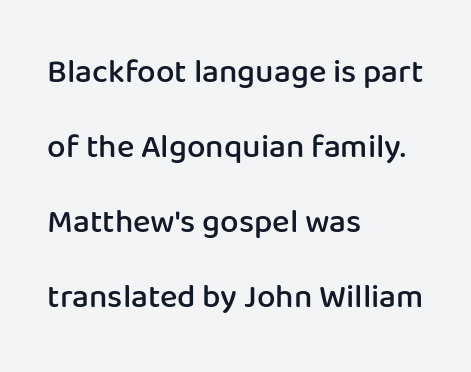
Successive baselines arrive slowly, with a big drop between each. Posture: upright roman. In terms of weight, the rendering is demibold, just under bold. A classic flush-left, rag-right setting is used for this passage. Decoration check: the copy has no underline.
